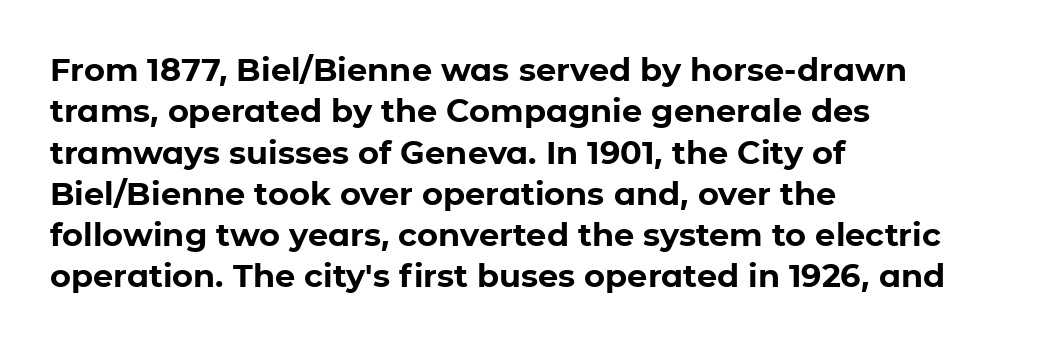
Q: Is the text bold? A: Yes.
Q: Is the text italic (slanted)? A: No, it is upright.
Q: Is the typeface a serif or a sans-serif typeface? A: Sans-serif.
Q: Is the text underlined? A: No.
Q: How is the paragraph aligned? A: Left-aligned.
Q: Is the spacing between letters normal or unusually wide? A: Normal.
Q: Is the spacing between lines tight, normal or loose? A: Normal.
Q: Width (condensed, normal, or wide)? A: Normal.
Q: Stroke contrast? A: Low.
Q: x-height? A: Medium.
Q: Monospaced? A: No.
